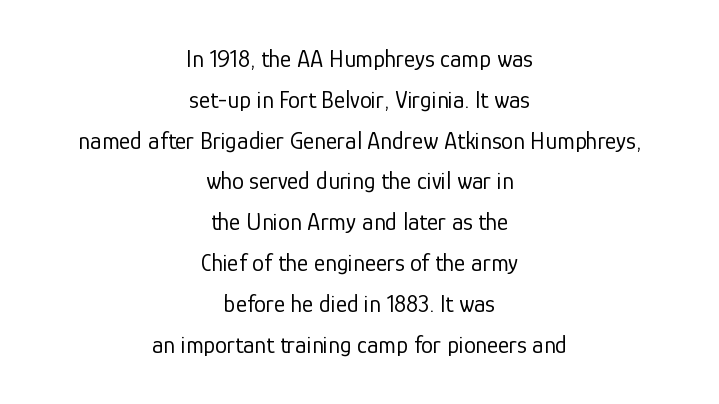
{"italic": "no", "bold": "no", "underline": "no", "align": "center", "line_spacing": "normal", "line_spacing_ratio": 1.7, "letter_spacing": "normal", "letter_spacing_em": 0.0, "glyph_px": 24}
